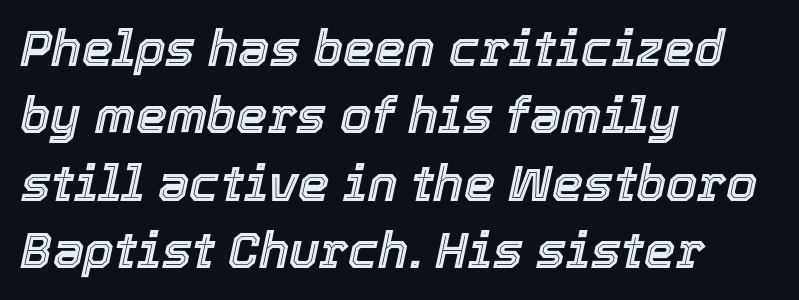
This sample uses plain, unmodified letter spacing. The lines sit at an ordinary, default distance from one another. These lines are set flush left with a ragged right edge. Think of a printed novel: that variable character pitch is what you see here. The text carries the slant typical of an italic or oblique font. Beneath every word, the page is bare.
